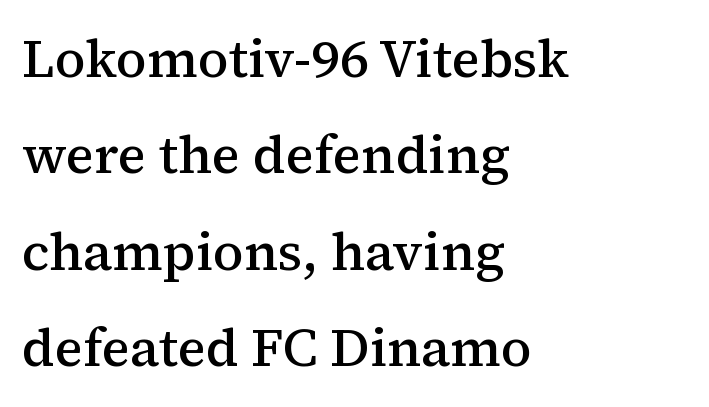
Inter-character spacing is left at the font's built-in metrics. The face used here is proportionally spaced, like ordinary book or web type. The type sits square on the baseline with zero lean. Check the space under the baseline: it is left empty. The paragraph has a hard left edge and a soft right edge. Typographically, this falls in the serif category.
